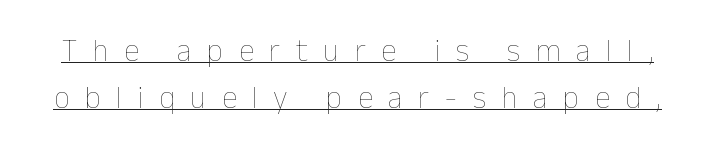
{"italic": "no", "bold": "no", "weight": "thin", "width": "normal", "stroke_contrast": "low", "x_height": "medium", "monospaced": "no", "underline": "yes", "line_spacing": "normal", "line_spacing_ratio": 1.52, "letter_spacing": "wide", "letter_spacing_em": 0.5, "glyph_px": 31}
